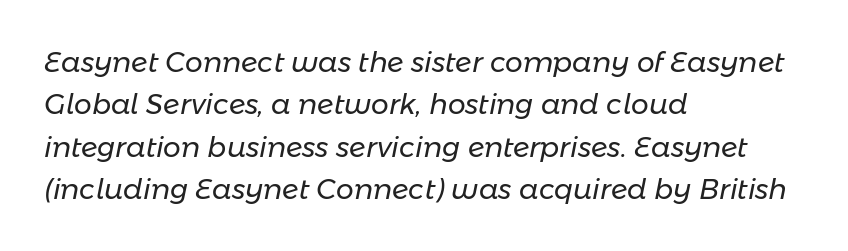
Leftover space on each line is placed entirely after the last word. The zone under the glyphs is completely vacant. Is the stroke heavy? The answer is a plain regular-or-lighter. The face used here is proportionally spaced, like ordinary book or web type.
